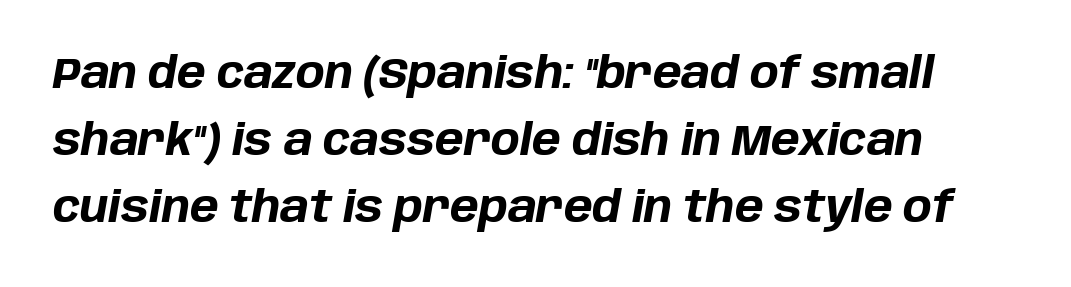
The image shows 43 px bold type, italic (leaning right); set normal line spacing (1.56x), normal letter spacing, not underlined; low stroke contrast and a large x-height.
